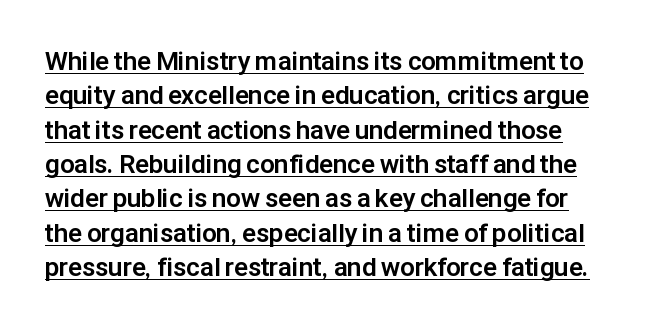
Characters follow at the spacing the type designer built in. Honestly, the underline is the first thing you notice here. Quick note: not italic, upright. The rendering uses a bold face; every stroke is thick and dark. The rendering uses a moderate line-height, typical for paragraphs.
